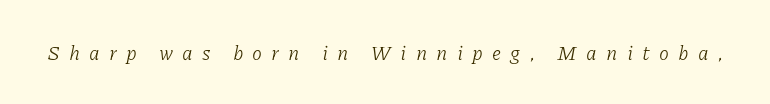
The zone under the glyphs is completely vacant. The font is comparable to plain body text, perhaps lighter. The type is letterspaced generously, with wide tracking. Italic? Definitely — the glyphs are oblique.
